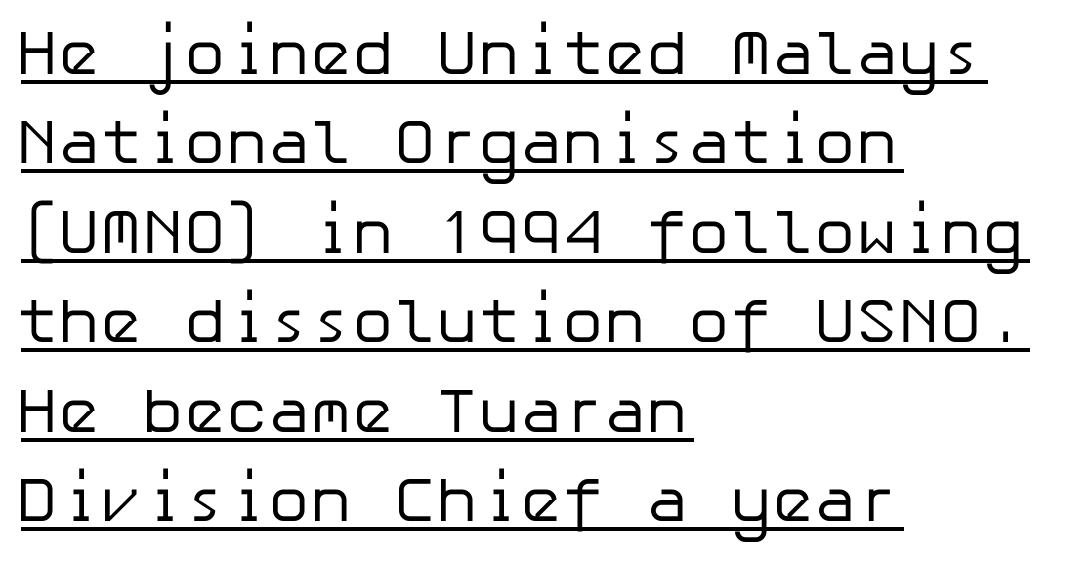
Q: Is the text bold? A: No.
Q: Is the text italic (slanted)? A: No, it is upright.
Q: Is the typeface a serif or a sans-serif typeface? A: Sans-serif.
Q: Is the text underlined? A: Yes.
Q: How is the paragraph aligned? A: Left-aligned.
Q: Is the spacing between letters normal or unusually wide? A: Normal.
Q: Is the spacing between lines tight, normal or loose? A: Normal.
Q: Width (condensed, normal, or wide)? A: Normal.
Q: Stroke contrast? A: Low.
Q: x-height? A: Medium.
